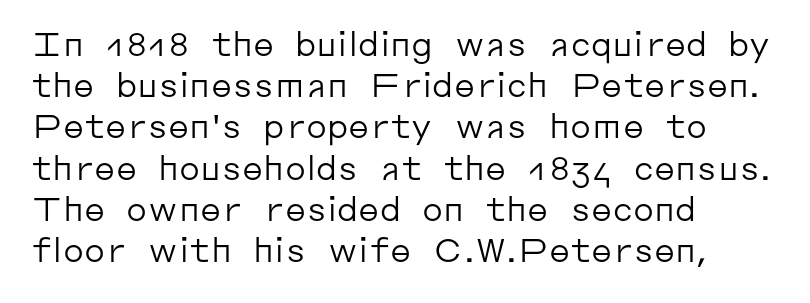
Q: Is the text bold? A: No.
Q: Is the text italic (slanted)? A: No, it is upright.
Q: Is the typeface a serif or a sans-serif typeface? A: Sans-serif.
Q: Is the text underlined? A: No.
Q: How is the paragraph aligned? A: Left-aligned.
Q: Is the spacing between letters normal or unusually wide? A: Normal.
Q: Is the spacing between lines tight, normal or loose? A: Normal.
Q: Width (condensed, normal, or wide)? A: Normal.
Q: Stroke contrast? A: Low.
Q: x-height? A: Medium.
Q: Monospaced? A: No.
